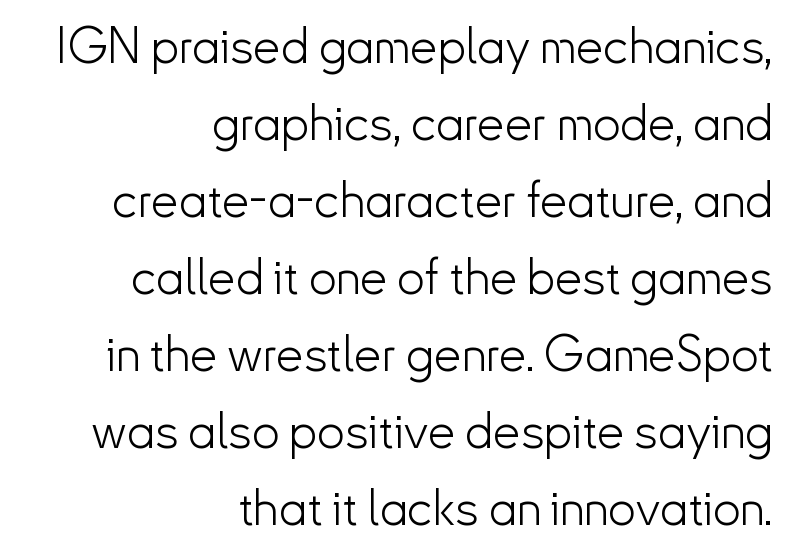
The image shows 49 px light sans-serif type, upright; set right-aligned, normal line spacing (1.57x), normal letter spacing, not underlined; low stroke contrast and a small x-height.
